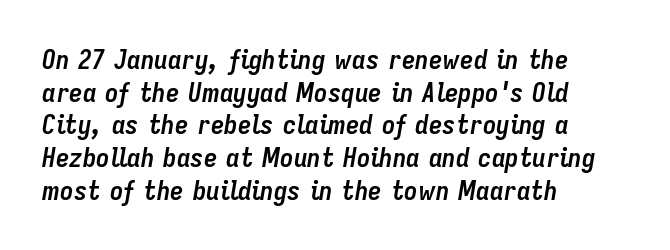
The horizontal fit of the characters is conventional and even. Every character sits at an angle, as italics do. A classic flush-left, rag-right setting is used for this passage. A full-strength bold gives these letters their thick strokes.
